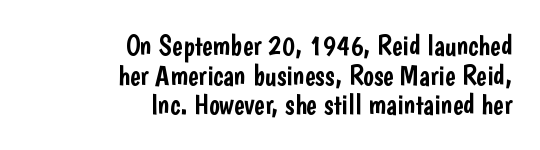
{"serif": "no", "italic": "no", "width": "condensed", "stroke_contrast": "low", "x_height": "medium", "monospaced": "no", "underline": "no", "align": "right", "line_spacing": "tight", "line_spacing_ratio": 1.06, "letter_spacing": "normal", "letter_spacing_em": 0.0, "glyph_px": 28}
